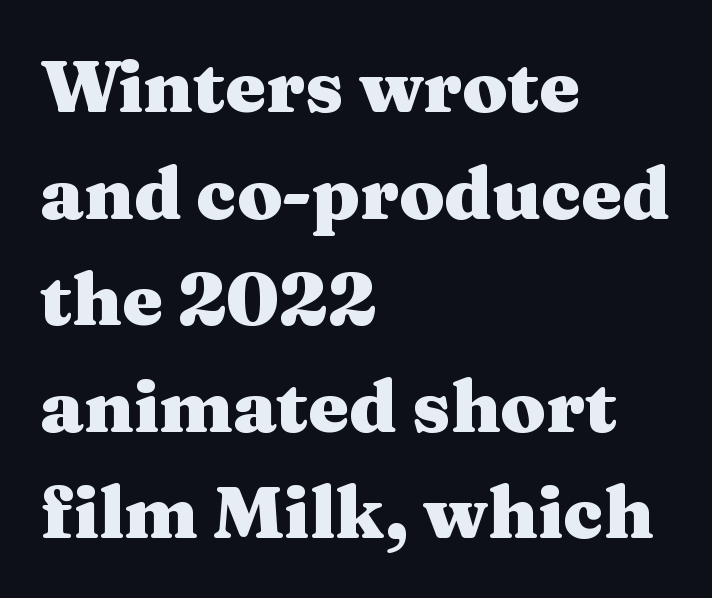
This rendering features lettering with no underline. As a designer I'd log this as weight 700, bold. Posture: straight, roman, zero tilt. These lines are set flush left with a ragged right edge. Varying glyph widths throughout — classic text-font behaviour. The passage shown is typeset with a serif family.
